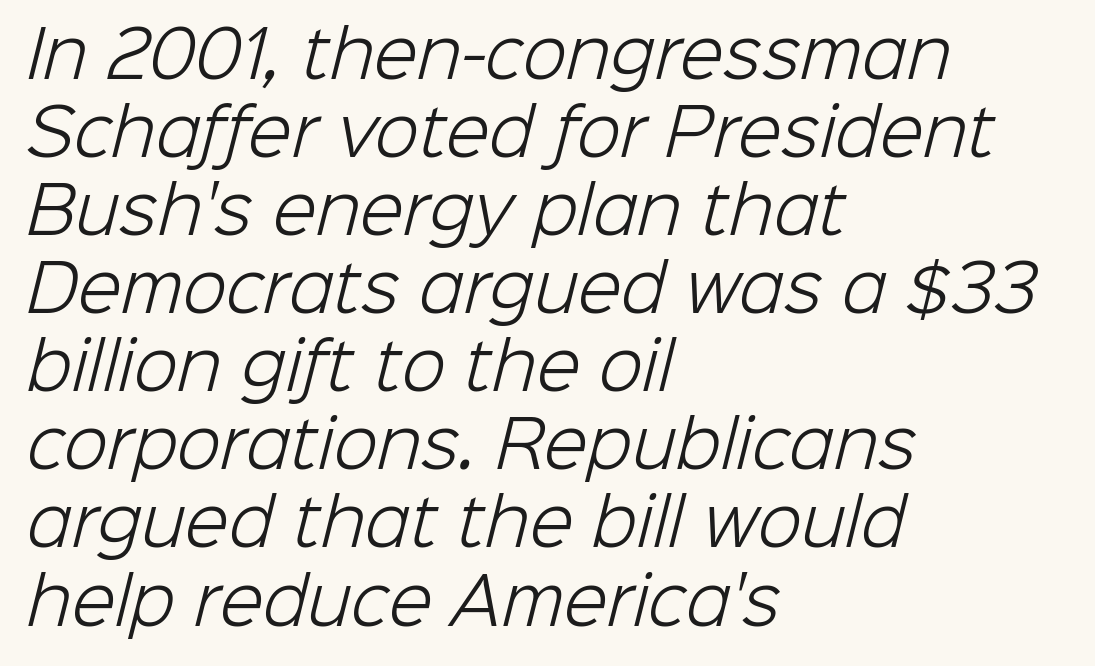
Q: Is the text bold? A: No.
Q: Is the typeface a serif or a sans-serif typeface? A: Sans-serif.
Q: Is the text underlined? A: No.
Q: How is the paragraph aligned? A: Left-aligned.
Q: Is the spacing between letters normal or unusually wide? A: Normal.
Q: Width (condensed, normal, or wide)? A: Normal.
Q: Stroke contrast? A: Low.
Q: x-height? A: Medium.
Q: Monospaced? A: No.
